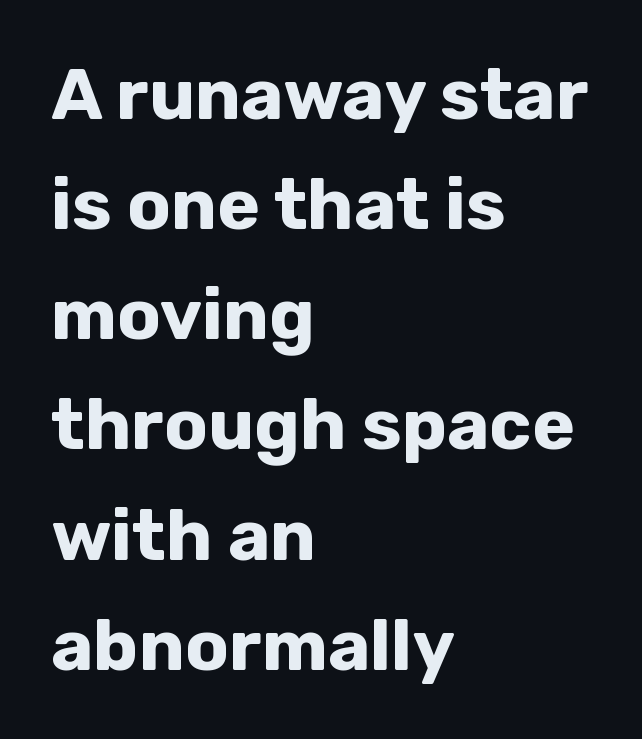
{"serif": "no", "italic": "no", "bold": "yes", "weight": "bold", "width": "normal", "stroke_contrast": "low", "x_height": "medium", "monospaced": "no", "underline": "no", "align": "left", "line_spacing": "normal", "line_spacing_ratio": 1.53, "letter_spacing": "normal", "letter_spacing_em": 0.0, "glyph_px": 72}
